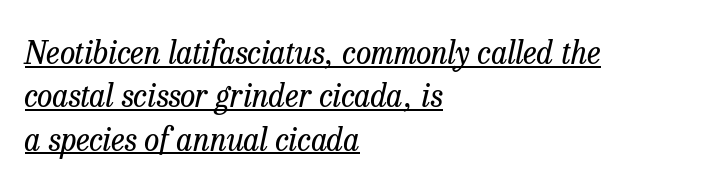
The image shows 31 px regular-weight serif type, italic (leaning right); set left-aligned, normal line spacing (1.4x), normal letter spacing, underlined; low stroke contrast and a medium x-height.
